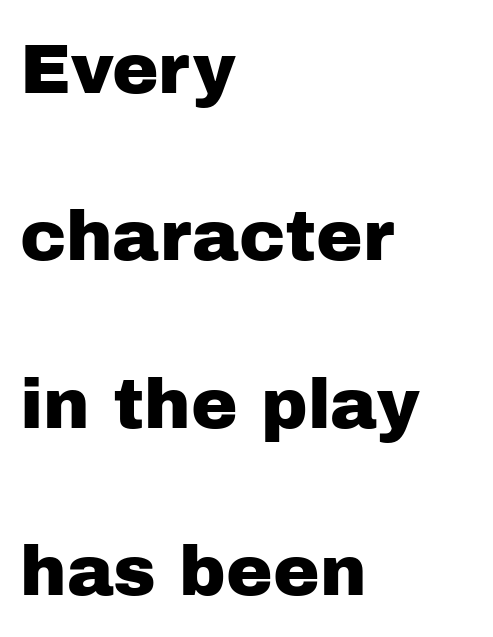
The typography opts for an upright posture over an oblique one. Is the letter spacing exaggerated? No — it looks like the ordinary default. The type family on display is of the sans-serif kind. Varying glyph widths throughout — classic text-font behaviour.
